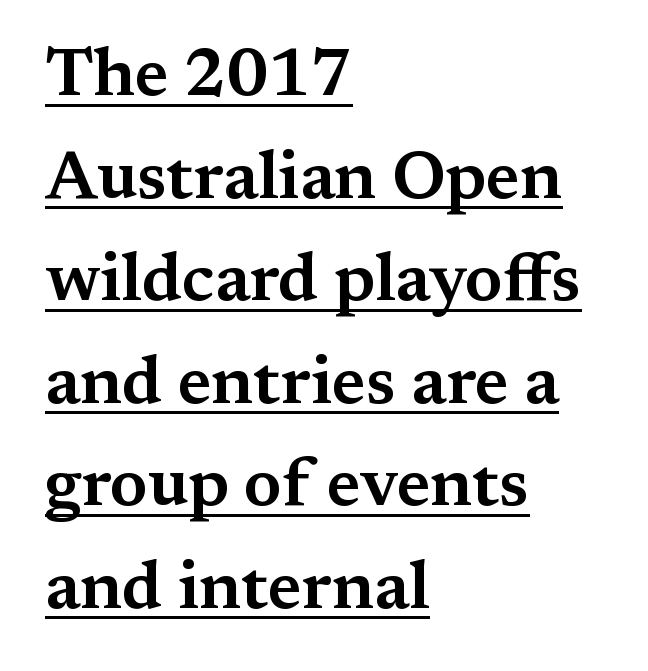
The image shows 67 px wide serif type, upright; set left-aligned, normal line spacing (1.53x), normal letter spacing, underlined; medium stroke contrast and a medium x-height.
